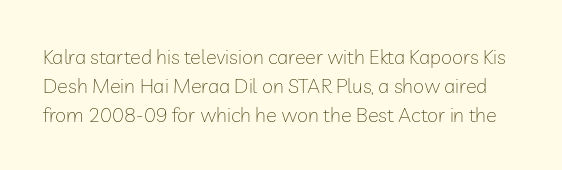
The image shows 20 px text type, upright; set normal line spacing (1.45x), normal letter spacing, not underlined.
